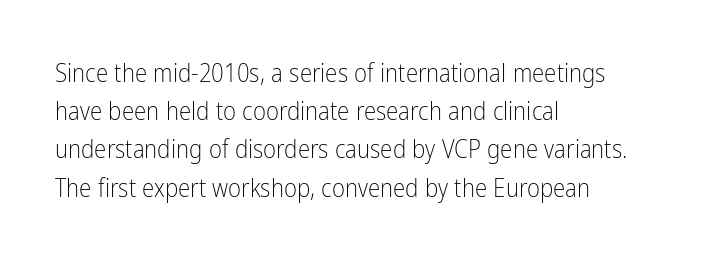
Q: Is the text bold? A: No.
Q: Is the text italic (slanted)? A: No, it is upright.
Q: Is the text underlined? A: No.
Q: How is the paragraph aligned? A: Left-aligned.
Q: Is the spacing between letters normal or unusually wide? A: Normal.
Q: Is the spacing between lines tight, normal or loose? A: Normal.
